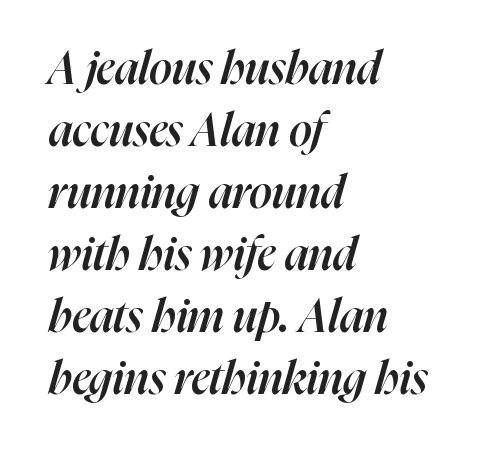
Q: Is the text bold? A: Semi-bold.
Q: Is the text italic (slanted)? A: Yes, it leans right by about 16 degrees.
Q: Is the text underlined? A: No.
Q: How is the paragraph aligned? A: Left-aligned.
Q: Is the spacing between letters normal or unusually wide? A: Normal.
Q: Is the spacing between lines tight, normal or loose? A: Normal.
Q: Width (condensed, normal, or wide)? A: Normal.
Q: Stroke contrast? A: High.
Q: x-height? A: Medium.
Q: Monospaced? A: No.
